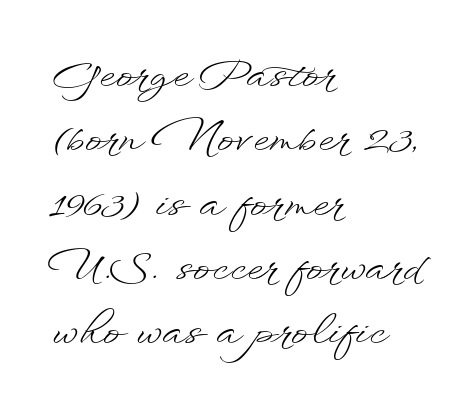
The image shows 41 px light, wide type; set left-aligned, normal line spacing (1.57x), normal letter spacing, not underlined; low stroke contrast and a small x-height.
